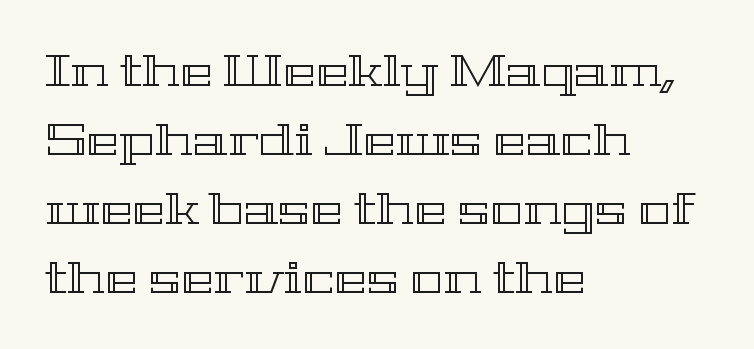
{"italic": "no", "width": "wide", "x_height": "medium", "monospaced": "no", "underline": "no", "align": "left", "line_spacing": "normal", "line_spacing_ratio": 1.57, "letter_spacing": "normal", "letter_spacing_em": 0.0, "glyph_px": 44}
